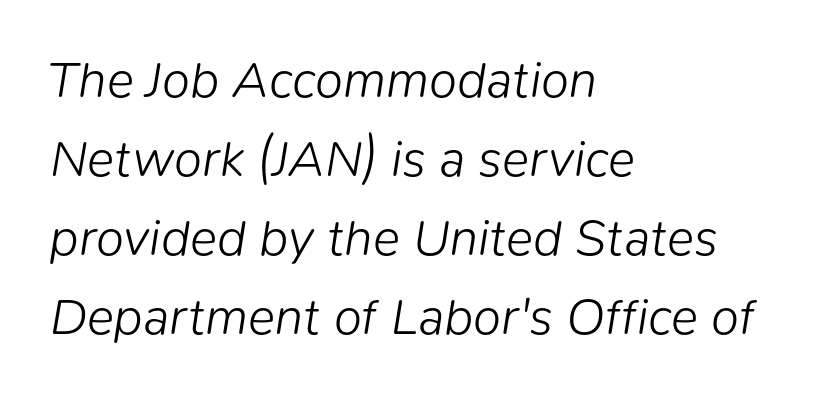
Is this a heavy cut? Hardly; it is regular or lighter. Every character sits at an angle, as italics do. Check the space under the baseline: it is left empty. The passage shown is typed in a proportional face where columns would drift.
